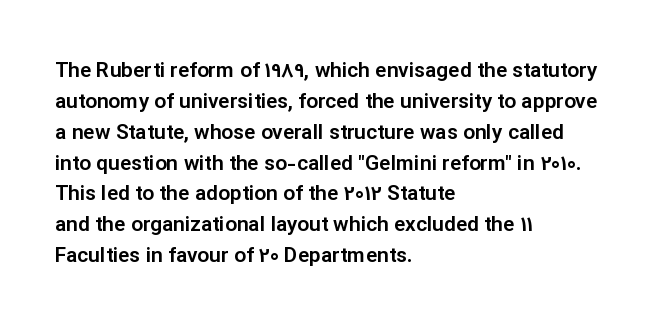
Q: Is the text italic (slanted)? A: No, it is upright.
Q: Is the text underlined? A: No.
Q: How is the paragraph aligned? A: Left-aligned.
Q: Is the spacing between letters normal or unusually wide? A: Normal.
Q: Is the spacing between lines tight, normal or loose? A: Normal.
